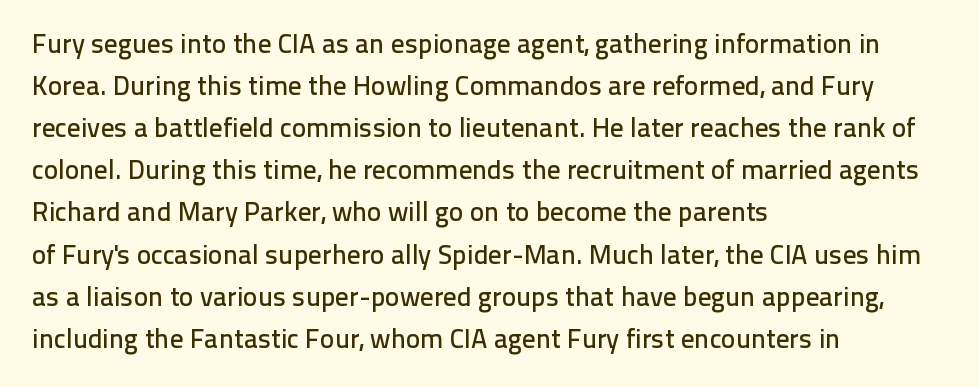
The image shows 27 px text type, upright; set left-aligned, normal line spacing (1.56x), normal letter spacing, not underlined.
